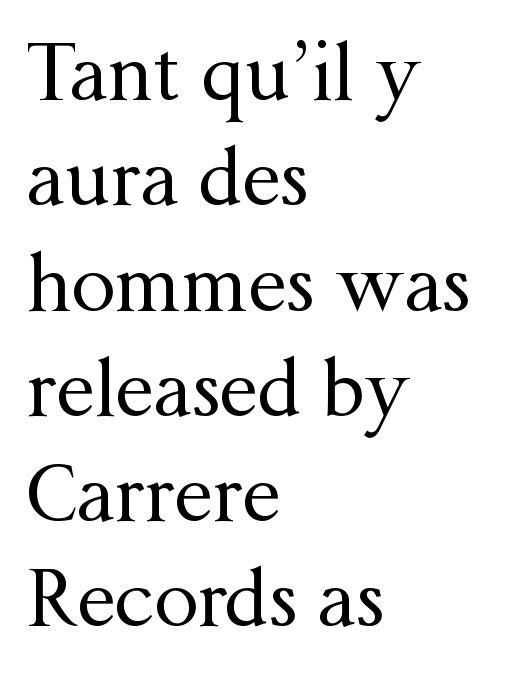
{"serif": "yes", "italic": "no", "bold": "no", "weight": "regular", "width": "normal", "stroke_contrast": "medium", "x_height": "medium", "monospaced": "no", "underline": "no", "align": "left", "line_spacing": "normal", "line_spacing_ratio": 1.35, "letter_spacing": "normal", "letter_spacing_em": 0.0, "glyph_px": 78}
